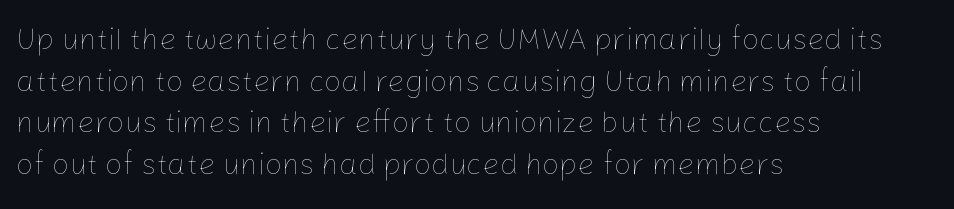
{"italic": "no", "bold": "no", "weight": "thin", "width": "normal", "stroke_contrast": "low", "x_height": "medium", "monospaced": "no", "underline": "no", "align": "left", "line_spacing": "normal", "line_spacing_ratio": 1.39, "letter_spacing": "normal", "letter_spacing_em": 0.0, "glyph_px": 30}
